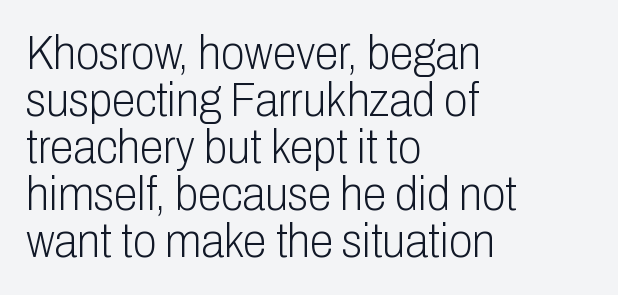
{"serif": "no", "italic": "no", "bold": "no", "weight": "light", "width": "condensed", "stroke_contrast": "low", "x_height": "medium", "monospaced": "no", "underline": "no", "align": "left", "line_spacing": "tight", "line_spacing_ratio": 0.98, "letter_spacing": "normal", "letter_spacing_em": 0.0, "glyph_px": 48}
